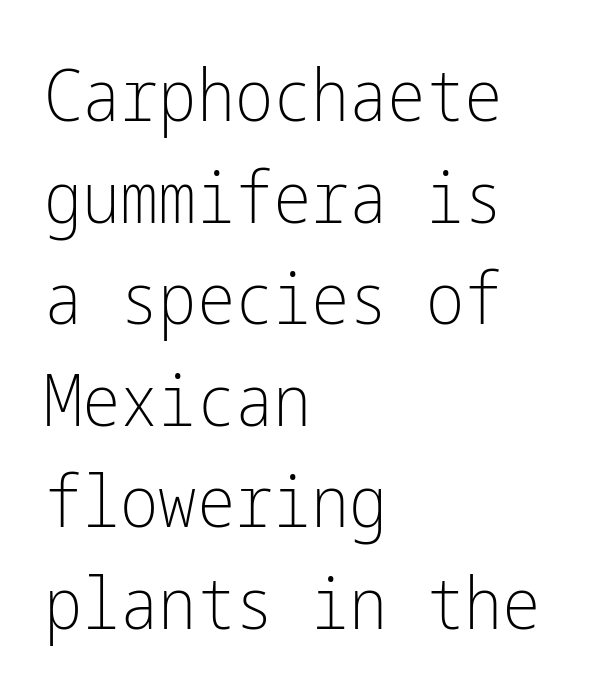
Q: Is the text bold? A: No.
Q: Is the text italic (slanted)? A: No, it is upright.
Q: Is the typeface a serif or a sans-serif typeface? A: Sans-serif.
Q: Is the text underlined? A: No.
Q: How is the paragraph aligned? A: Left-aligned.
Q: Is the spacing between letters normal or unusually wide? A: Normal.
Q: Is the spacing between lines tight, normal or loose? A: Normal.
Q: Width (condensed, normal, or wide)? A: Condensed.
Q: Stroke contrast? A: Low.
Q: x-height? A: Medium.
